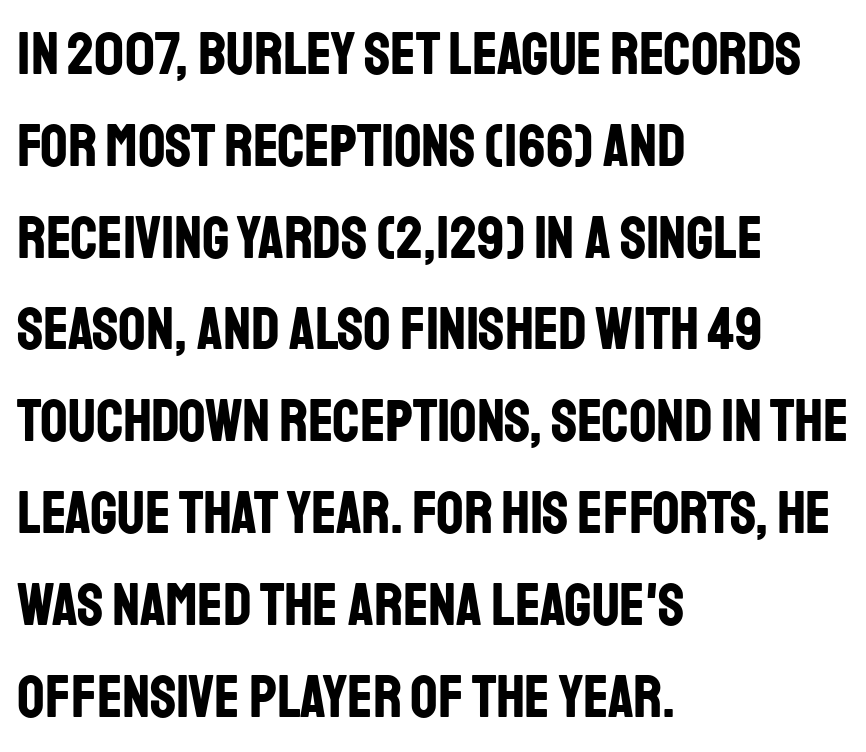
Q: Is the text bold? A: Yes.
Q: Is the text italic (slanted)? A: No, it is upright.
Q: Is the typeface a serif or a sans-serif typeface? A: Sans-serif.
Q: Is the text underlined? A: No.
Q: How is the paragraph aligned? A: Left-aligned.
Q: Is the spacing between letters normal or unusually wide? A: Normal.
Q: Is the spacing between lines tight, normal or loose? A: Normal.
Q: Width (condensed, normal, or wide)? A: Condensed.
Q: Stroke contrast? A: Low.
Q: x-height? A: Large.
Q: Monospaced? A: No.
